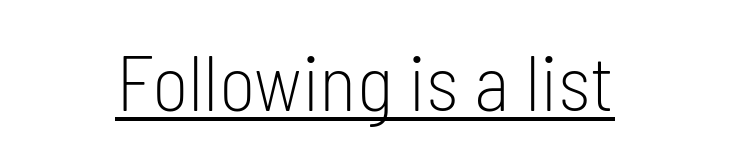
Q: Is the text bold? A: No.
Q: Is the text italic (slanted)? A: No, it is upright.
Q: Is the typeface a serif or a sans-serif typeface? A: Sans-serif.
Q: Is the text underlined? A: Yes.
Q: Is the spacing between letters normal or unusually wide? A: Normal.
Q: Width (condensed, normal, or wide)? A: Condensed.
Q: Stroke contrast? A: Low.
Q: x-height? A: Medium.
Q: Monospaced? A: No.
